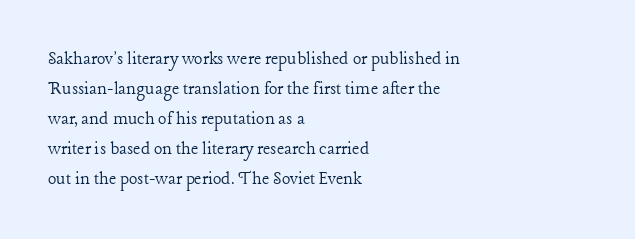
Q: Is the text bold? A: No.
Q: Is the text italic (slanted)? A: No, it is upright.
Q: Is the text underlined? A: No.
Q: How is the paragraph aligned? A: Left-aligned.
Q: Is the spacing between letters normal or unusually wide? A: Normal.
Q: Is the spacing between lines tight, normal or loose? A: Normal.
